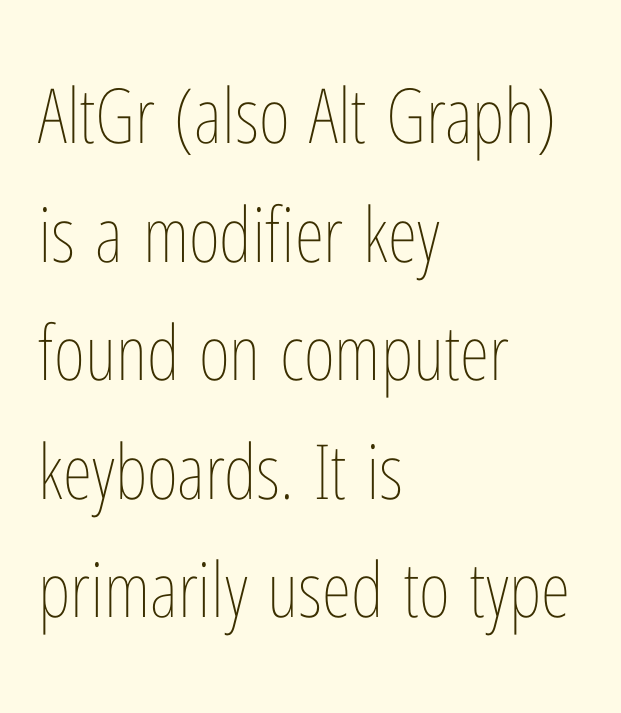
Q: Is the text bold? A: No.
Q: Is the text italic (slanted)? A: No, it is upright.
Q: Is the text underlined? A: No.
Q: How is the paragraph aligned? A: Left-aligned.
Q: Is the spacing between letters normal or unusually wide? A: Normal.
Q: Is the spacing between lines tight, normal or loose? A: Normal.
Q: Width (condensed, normal, or wide)? A: Condensed.
Q: Stroke contrast? A: Low.
Q: x-height? A: Medium.
Q: Monospaced? A: No.
